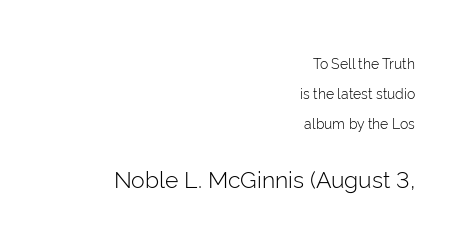
Line endings align vertically; line beginnings do not. No italicization has been applied; the sample stays upright. One glance says open: line gaps are wider than usual. Does the bottom block carry the larger type? Yes, it does.
